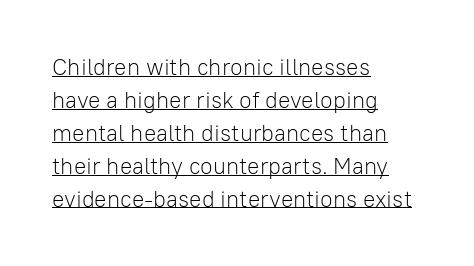
{"italic": "no", "bold": "no", "underline": "yes", "align": "left", "line_spacing": "normal", "line_spacing_ratio": 1.43, "letter_spacing": "normal", "letter_spacing_em": 0.0, "glyph_px": 23}
